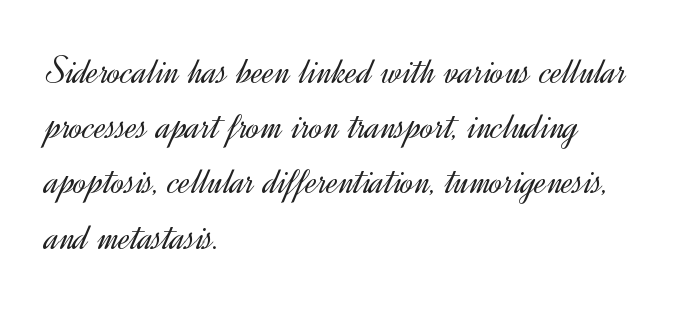
In terms of leading, this rendering sits right in the middle. I'd call this a sans setting — the letters go barefoot. Here the designer chose a conventional face with non-uniform glyph widths.
